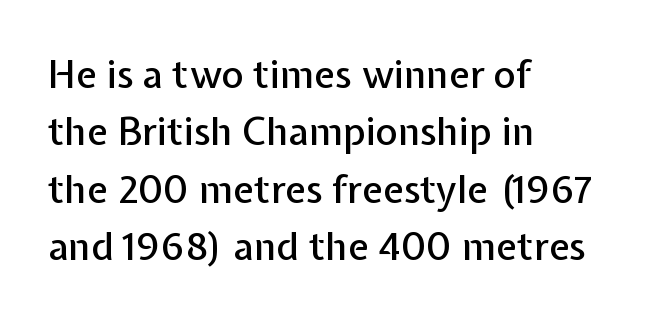
Q: Is the text italic (slanted)? A: No, it is upright.
Q: Is the typeface a serif or a sans-serif typeface? A: Sans-serif.
Q: Is the text underlined? A: No.
Q: How is the paragraph aligned? A: Left-aligned.
Q: Is the spacing between letters normal or unusually wide? A: Normal.
Q: Is the spacing between lines tight, normal or loose? A: Normal.
Q: Width (condensed, normal, or wide)? A: Normal.
Q: Stroke contrast? A: Low.
Q: x-height? A: Medium.
Q: Monospaced? A: No.
